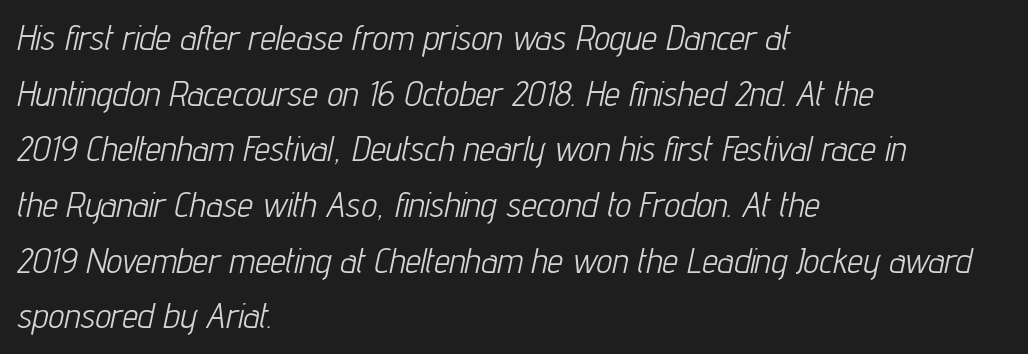
{"italic": "yes", "lean": "right", "slant_degrees": 12, "bold": "no", "weight": "light", "width": "condensed", "stroke_contrast": "low", "x_height": "medium", "monospaced": "no", "underline": "no", "align": "left", "line_spacing": "normal", "line_spacing_ratio": 1.59, "letter_spacing": "normal", "letter_spacing_em": 0.0, "glyph_px": 35}
